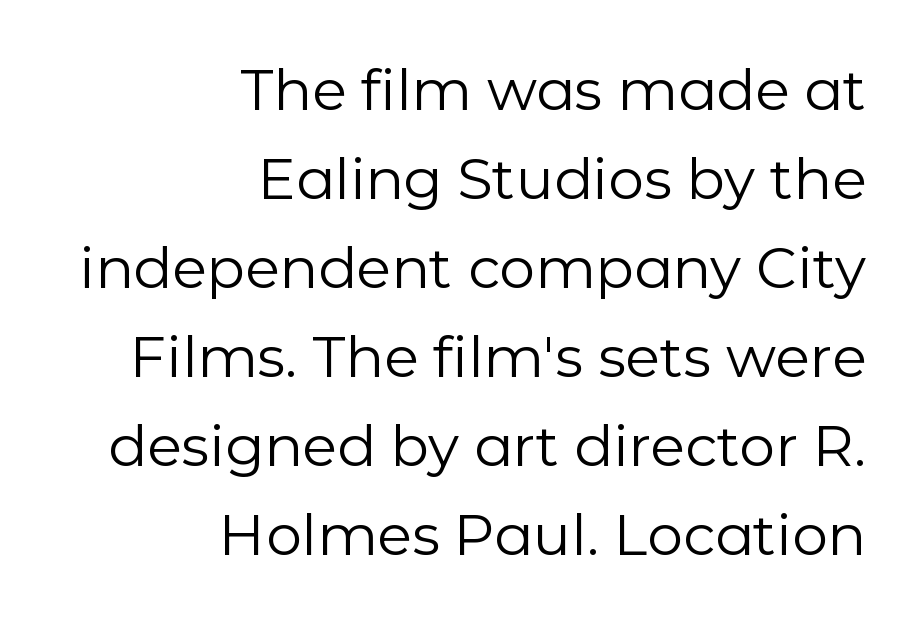
The image shows 57 px regular-weight sans-serif type, upright; set right-aligned, normal line spacing (1.56x), normal letter spacing, not underlined; low stroke contrast and a medium x-height.
